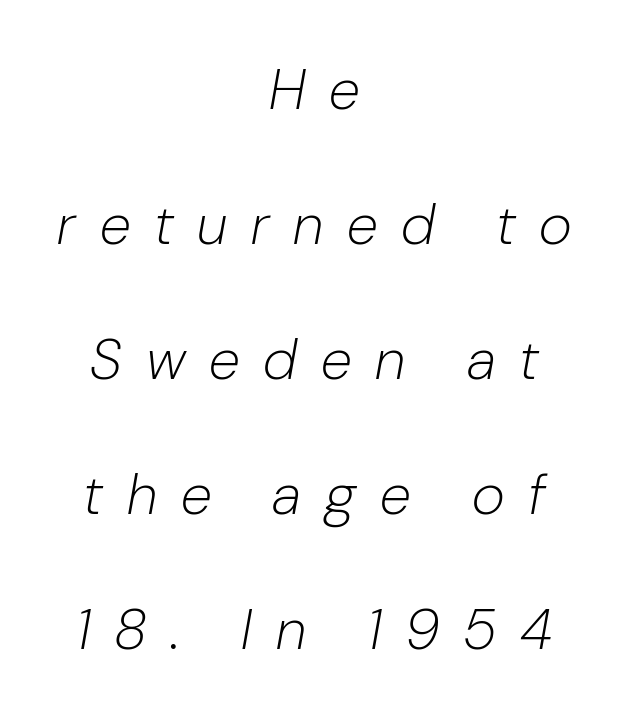
{"italic": "yes", "lean": "right", "slant_degrees": 10, "bold": "no", "weight": "light", "width": "normal", "stroke_contrast": "low", "x_height": "medium", "monospaced": "no", "underline": "no", "align": "center", "line_spacing": "loose", "line_spacing_ratio": 2.37, "letter_spacing": "wide", "letter_spacing_em": 0.42, "glyph_px": 57}
